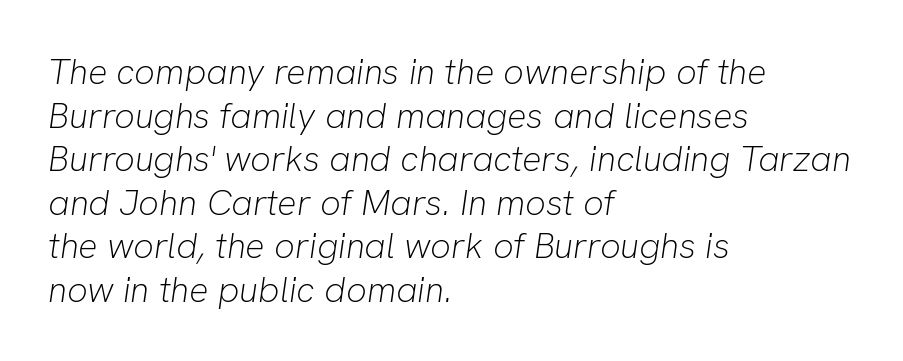
Compared with a typical body face, this is equally light or lighter still. What stands out about the letter spacing? Nothing — it is the standard amount. A classic flush-left, rag-right setting is used for this passage. Designer's note — italics engaged. No word sits above an underline.
